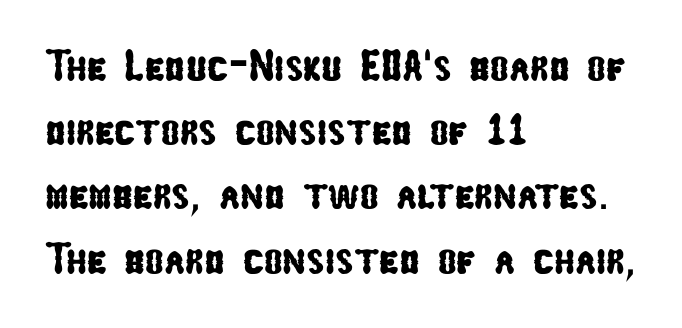
A clean baseline with only descenders dipping below it. In terms of letterspacing, this is plain default setting. The text was rendered using a sans face with plain stroke endings. The lines sit at an ordinary, default distance from one another. The lines in this sample share a left origin and differ only in where they stop. Each letter keeps its own natural width here, so spacing adapts to shape.
